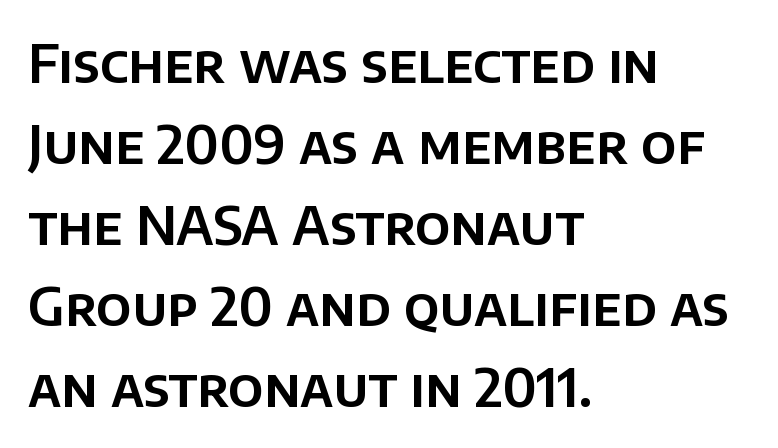
{"serif": "no", "italic": "no", "width": "normal", "stroke_contrast": "low", "x_height": "large", "monospaced": "no", "underline": "no", "align": "left", "line_spacing": "normal", "line_spacing_ratio": 1.53, "letter_spacing": "normal", "letter_spacing_em": 0.0, "glyph_px": 53}
